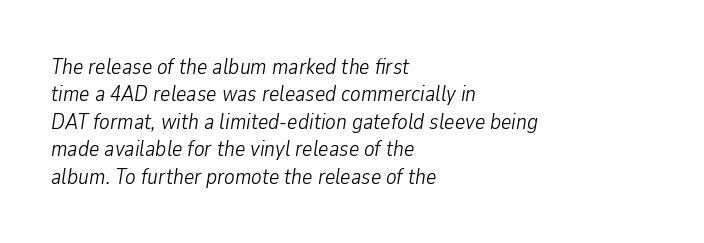
{"italic": "yes", "lean": "right", "slant_degrees": 9, "bold": "no", "underline": "no", "align": "left", "line_spacing": "normal", "line_spacing_ratio": 1.25, "letter_spacing": "normal", "letter_spacing_em": 0.0, "glyph_px": 22}
